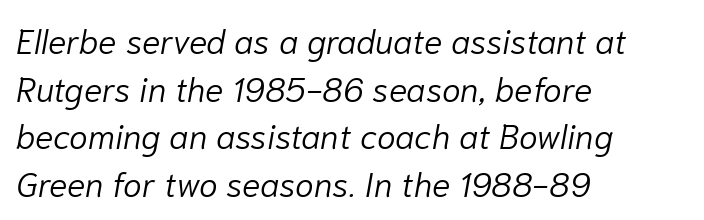
The horizontal fit of the characters is conventional and even. Ink coverage per letter is moderate at most. The face used here is proportionally spaced, like ordinary book or web type. Words float on clear page, feet unadorned.
